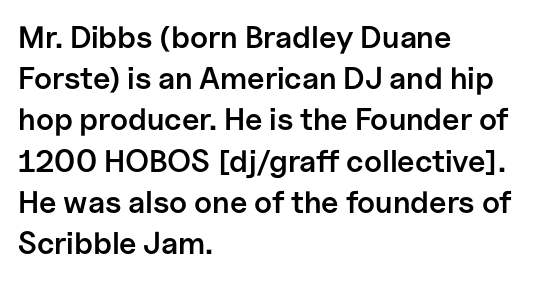
Q: Is the text bold? A: Semi-bold.
Q: Is the text italic (slanted)? A: No, it is upright.
Q: Is the typeface a serif or a sans-serif typeface? A: Sans-serif.
Q: Is the text underlined? A: No.
Q: How is the paragraph aligned? A: Left-aligned.
Q: Is the spacing between letters normal or unusually wide? A: Normal.
Q: Is the spacing between lines tight, normal or loose? A: Normal.
Q: Width (condensed, normal, or wide)? A: Normal.
Q: Stroke contrast? A: Low.
Q: x-height? A: Medium.
Q: Monospaced? A: No.
